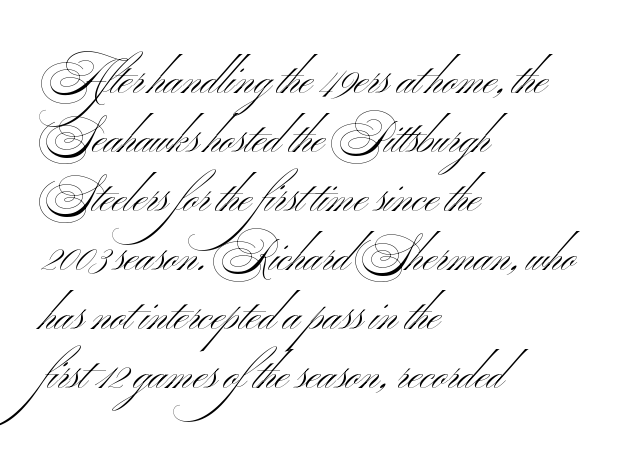
The image shows 44 px light, wide sans-serif type; set left-aligned, normal line spacing (1.34x), normal letter spacing, not underlined; medium stroke contrast and a small x-height.
